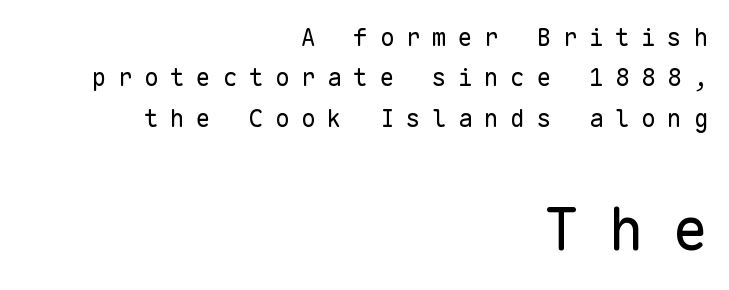
{"serif": "no", "italic": "no", "bold": "no", "weight": "regular", "width": "normal", "stroke_contrast": "low", "x_height": "medium", "monospaced": "yes", "underline": "no", "align": "right", "line_spacing": "normal", "line_spacing_ratio": 1.68, "letter_spacing": "wide", "letter_spacing_em": 0.49, "larger_block": "second", "size_ratio": 2.46, "glyph_px": 59}
